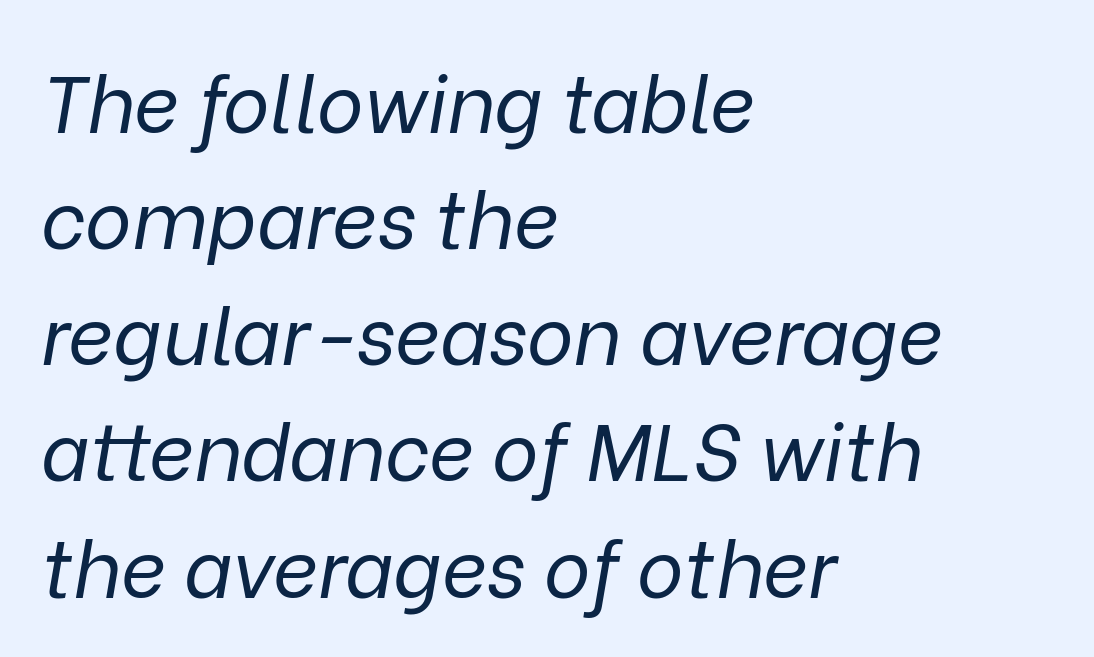
A light-to-regular cut is what we see here. Compared with typical body copy, the letter spacing here is the same. This block has exactly the height ordinary leading produces. Lines of text with bare space underneath. Do the characters align in a grid? No, the font is proportional.
